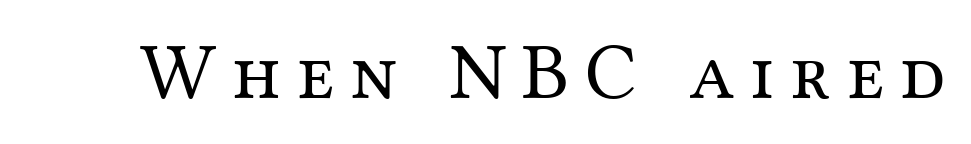
The image shows 80 px regular-weight serif type, upright; set unusually wide letter spacing (+0.2 em), not underlined; medium stroke contrast and a medium x-height.
